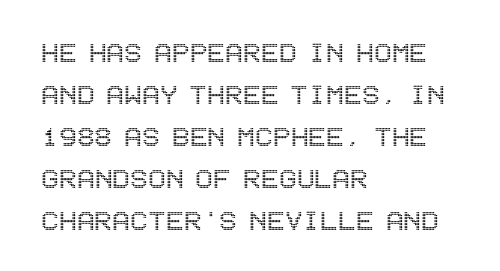
{"italic": "no", "width": "condensed", "x_height": "large", "underline": "no", "align": "left", "line_spacing": "normal", "line_spacing_ratio": 1.27, "letter_spacing": "normal", "letter_spacing_em": 0.0, "glyph_px": 33}
